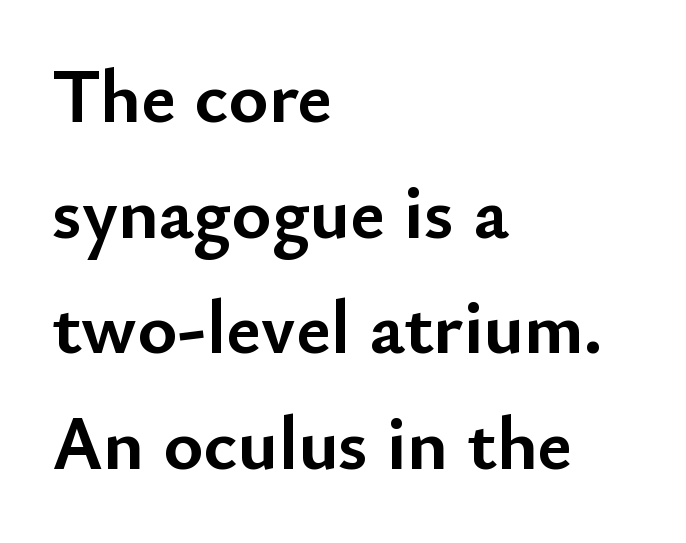
{"serif": "no", "italic": "no", "bold": "yes", "weight": "semibold", "width": "normal", "stroke_contrast": "low", "x_height": "small", "monospaced": "no", "underline": "no", "align": "left", "line_spacing": "normal", "line_spacing_ratio": 1.52, "letter_spacing": "normal", "letter_spacing_em": 0.0, "glyph_px": 76}
